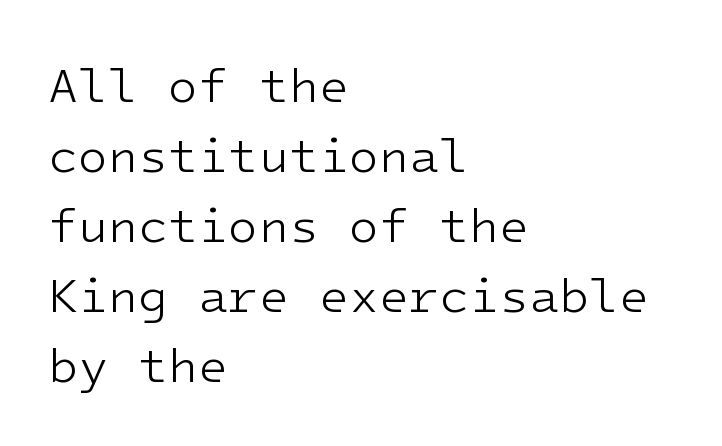
Q: Is the text bold? A: No.
Q: Is the text italic (slanted)? A: No, it is upright.
Q: Is the typeface a serif or a sans-serif typeface? A: Sans-serif.
Q: Is the text underlined? A: No.
Q: How is the paragraph aligned? A: Left-aligned.
Q: Is the spacing between letters normal or unusually wide? A: Normal.
Q: Is the spacing between lines tight, normal or loose? A: Normal.
Q: Width (condensed, normal, or wide)? A: Normal.
Q: Stroke contrast? A: Low.
Q: x-height? A: Medium.
